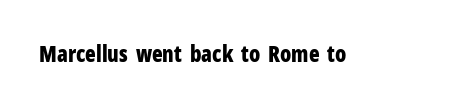
{"italic": "no", "bold": "yes", "underline": "no", "letter_spacing": "normal", "letter_spacing_em": 0.0, "glyph_px": 22}
